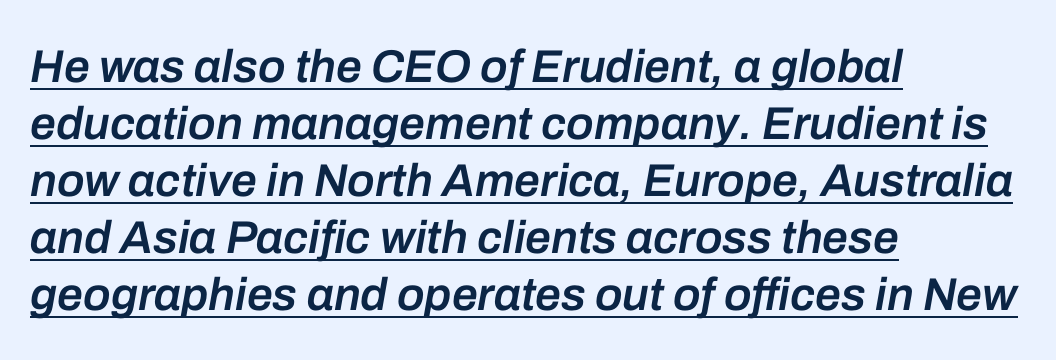
Q: Is the text bold? A: Semi-bold.
Q: Is the text italic (slanted)? A: Yes, it leans right by about 10 degrees.
Q: Is the text underlined? A: Yes.
Q: How is the paragraph aligned? A: Left-aligned.
Q: Is the spacing between letters normal or unusually wide? A: Normal.
Q: Width (condensed, normal, or wide)? A: Normal.
Q: Stroke contrast? A: Low.
Q: x-height? A: Medium.
Q: Monospaced? A: No.
